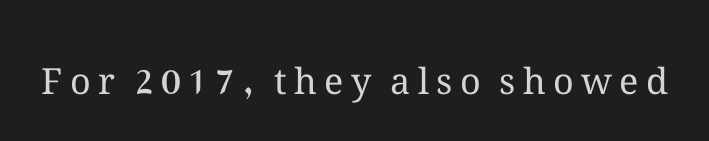
Loose tracking; the words dissolve into strings of separated letters. The font is comparable to plain body text, perhaps lighter. Underlining? Definitely not there. Looks like regular typesetting: each glyph gets only the width it needs. Italic? Not at all — the glyphs are vertical.
